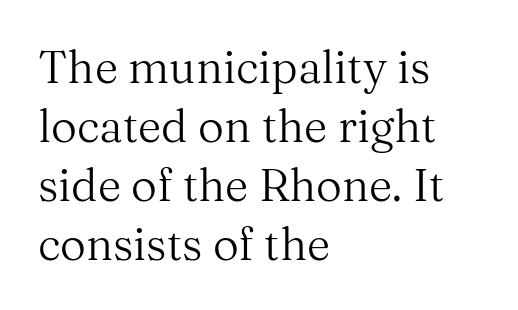
{"serif": "yes", "italic": "no", "bold": "no", "weight": "regular", "width": "normal", "stroke_contrast": "medium", "x_height": "medium", "monospaced": "no", "underline": "no", "align": "left", "line_spacing": "normal", "line_spacing_ratio": 1.31, "letter_spacing": "normal", "letter_spacing_em": 0.0, "glyph_px": 45}
